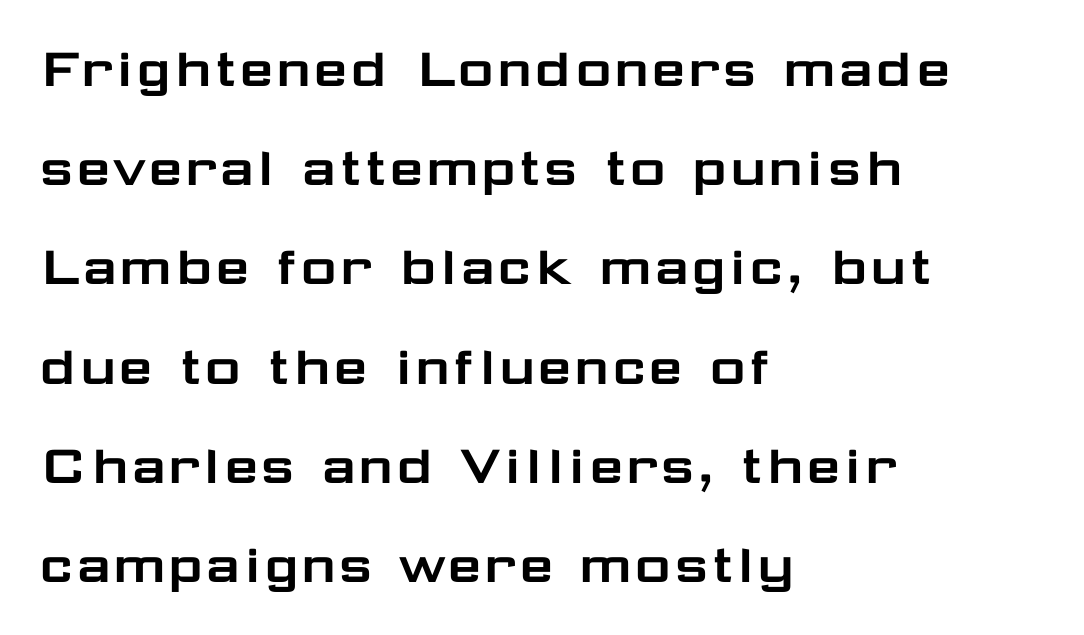
The passage shown is typeset with a sans-serif family. Does the leading feel generous? No, just average. Nobody touched the tracking dial on this one. These lines are rendered in a variable-pitch font. It's the straight-up-and-down kind of type. The space beneath each line is pristine and unruled.
